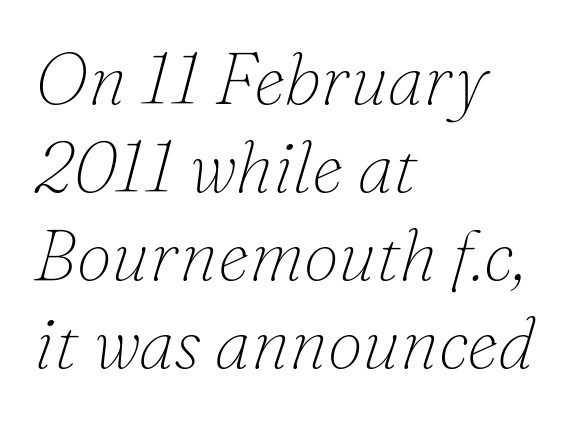
Notice how the stems are inclined rather than vertical — that's the hallmark of italics. Honestly, there is no underline to notice here at all. Left-aligned paragraph, ragged on the right. These glyphs show unthickened strokes, regular width or finer. A typesetter would call this proportional, since set widths differ per character. The font family rendered here belongs to the serif group.
